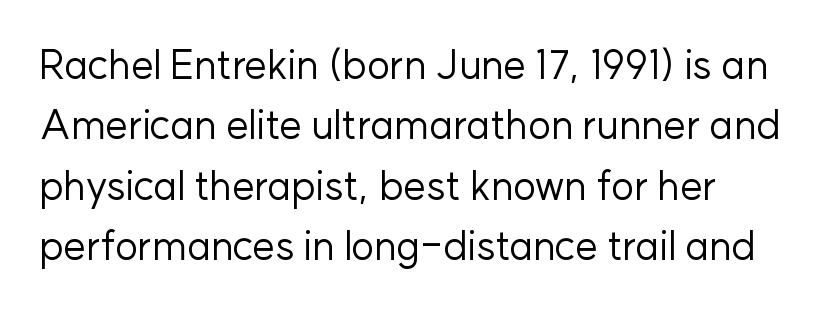
Whoever set this chose a conventional vertical rhythm. Bold? No — there's no thickening of the strokes. Each letter keeps its own natural width here, so spacing adapts to shape. Quick note: underline off.
